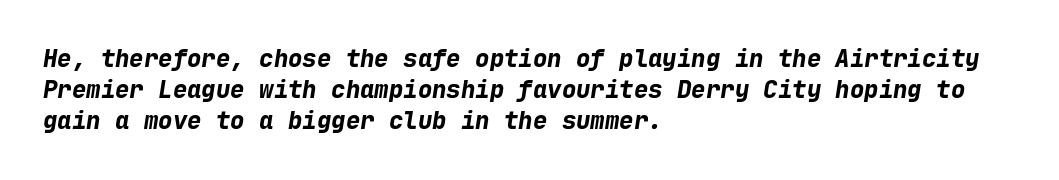
The image shows 24 px bold type, italic (leaning right); set left-aligned, normal line spacing (1.3x), normal letter spacing, not underlined.
